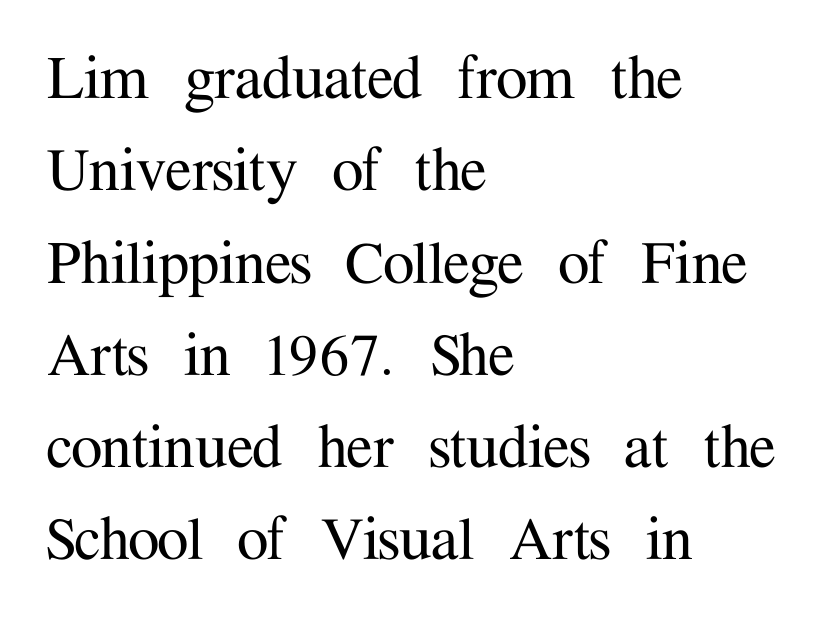
Q: Is the text italic (slanted)? A: No, it is upright.
Q: Is the typeface a serif or a sans-serif typeface? A: Serif.
Q: Is the text underlined? A: No.
Q: How is the paragraph aligned? A: Left-aligned.
Q: Is the spacing between letters normal or unusually wide? A: Normal.
Q: Is the spacing between lines tight, normal or loose? A: Normal.
Q: Width (condensed, normal, or wide)? A: Normal.
Q: Stroke contrast? A: Medium.
Q: x-height? A: Medium.
Q: Monospaced? A: No.
